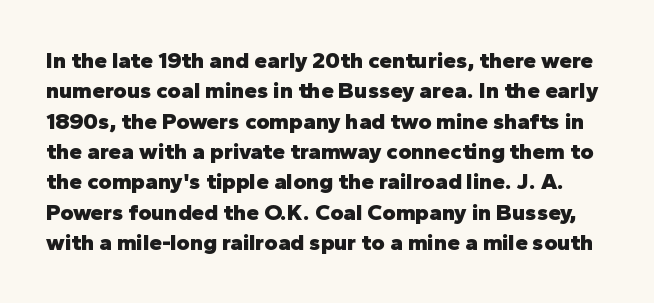
{"italic": "no", "bold": "yes", "underline": "no", "line_spacing": "normal", "line_spacing_ratio": 1.32, "letter_spacing": "normal", "letter_spacing_em": 0.0, "glyph_px": 23}
